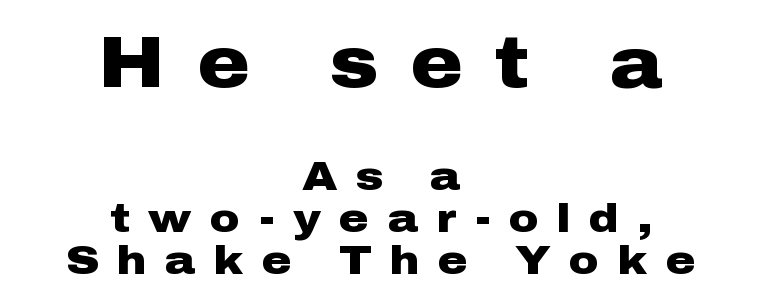
{"serif": "no", "italic": "no", "bold": "yes", "weight": "heavy", "width": "wide", "stroke_contrast": "low", "x_height": "medium", "monospaced": "no", "underline": "no", "align": "center", "line_spacing": "tight", "line_spacing_ratio": 1.03, "letter_spacing": "wide", "letter_spacing_em": 0.45, "larger_block": "first", "size_ratio": 1.73, "glyph_px": 71}
